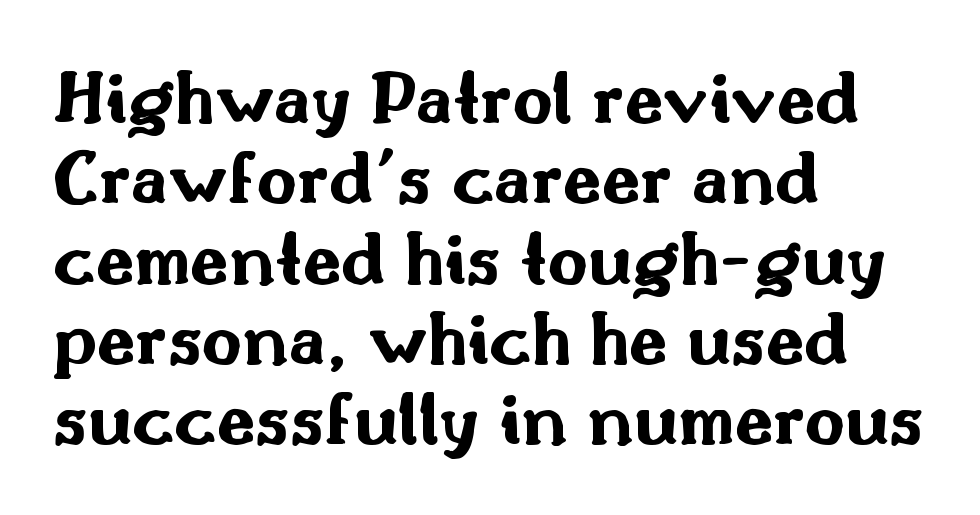
{"serif": "no", "italic": "no", "bold": "yes", "weight": "bold", "width": "wide", "stroke_contrast": "medium", "x_height": "small", "monospaced": "no", "underline": "no", "align": "left", "line_spacing": "tight", "line_spacing_ratio": 1.03, "letter_spacing": "normal", "letter_spacing_em": 0.0, "glyph_px": 78}
